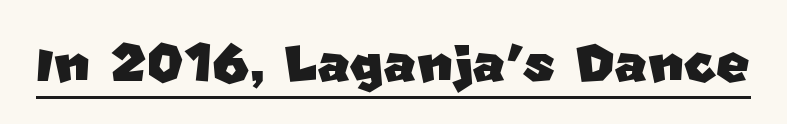
The glyphs in this specimen are sans serif. Students, observe the line beneath the letters — that is underlining. These lines are rendered in a variable-pitch font. Students, note that the glyphs here touch the page at normal intervals.
